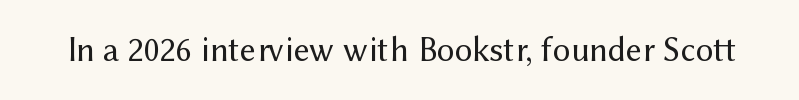
The image shows 35 px regular-weight sans-serif type, upright; set normal letter spacing, not underlined; medium stroke contrast and a medium x-height.
